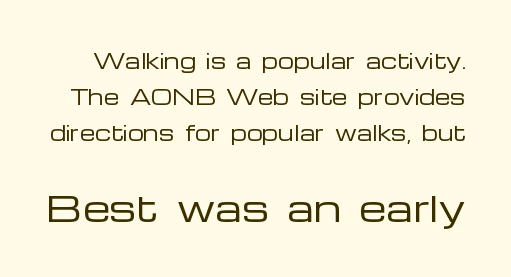
Q: Is the text bold? A: No.
Q: Is the text italic (slanted)? A: No, it is upright.
Q: Is the typeface a serif or a sans-serif typeface? A: Sans-serif.
Q: Is the text underlined? A: No.
Q: Is the spacing between letters normal or unusually wide? A: Normal.
Q: Which block of text is set in a larger size, the first (top) or the second (bottom)? A: The second (bottom) one.
Q: Width (condensed, normal, or wide)? A: Wide.
Q: Stroke contrast? A: Low.
Q: x-height? A: Medium.
Q: Monospaced? A: No.
